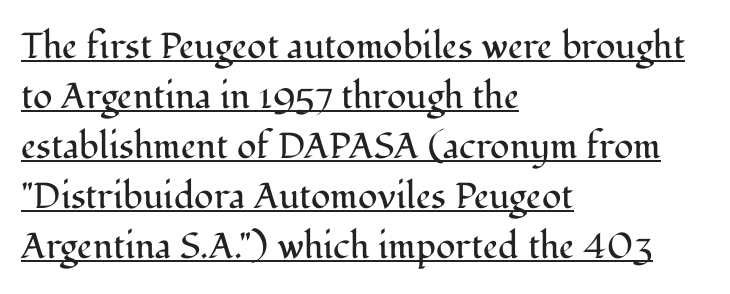
The image shows 36 px regular-weight serif type, upright; set left-aligned, normal line spacing (1.39x), normal letter spacing, underlined; medium stroke contrast and a medium x-height.
